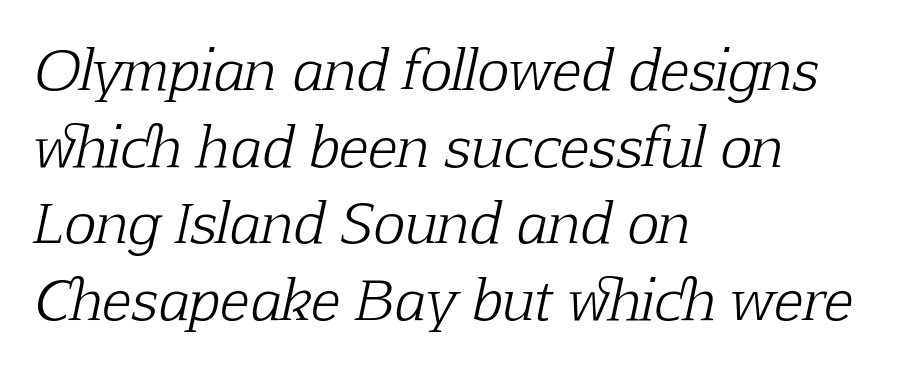
The text was rendered using a seriffed face with decorative stroke endings. The lines in this sample share a left origin and differ only in where they stop. No word sits above an underline. Honestly, the letter spacing is just normal — you wouldn't notice it.
